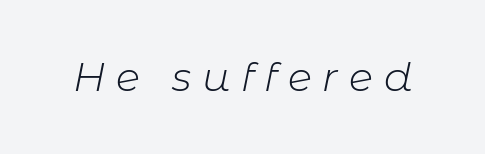
{"italic": "yes", "lean": "right", "slant_degrees": 11, "bold": "no", "weight": "light", "width": "normal", "stroke_contrast": "low", "x_height": "medium", "monospaced": "no", "underline": "no", "letter_spacing": "wide", "letter_spacing_em": 0.27, "glyph_px": 40}
